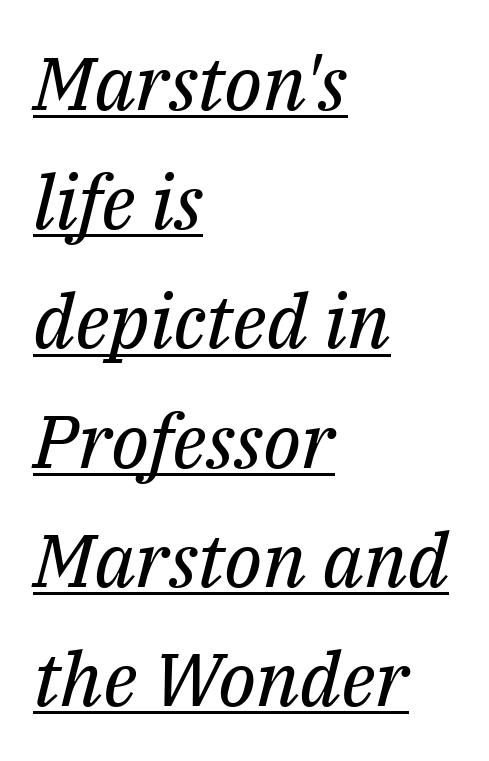
Q: Is the text bold? A: No.
Q: Is the text italic (slanted)? A: Yes, it leans right by about 14 degrees.
Q: Is the typeface a serif or a sans-serif typeface? A: Serif.
Q: Is the text underlined? A: Yes.
Q: How is the paragraph aligned? A: Left-aligned.
Q: Is the spacing between letters normal or unusually wide? A: Normal.
Q: Is the spacing between lines tight, normal or loose? A: Normal.
Q: Width (condensed, normal, or wide)? A: Normal.
Q: Stroke contrast? A: Medium.
Q: x-height? A: Medium.
Q: Monospaced? A: No.
